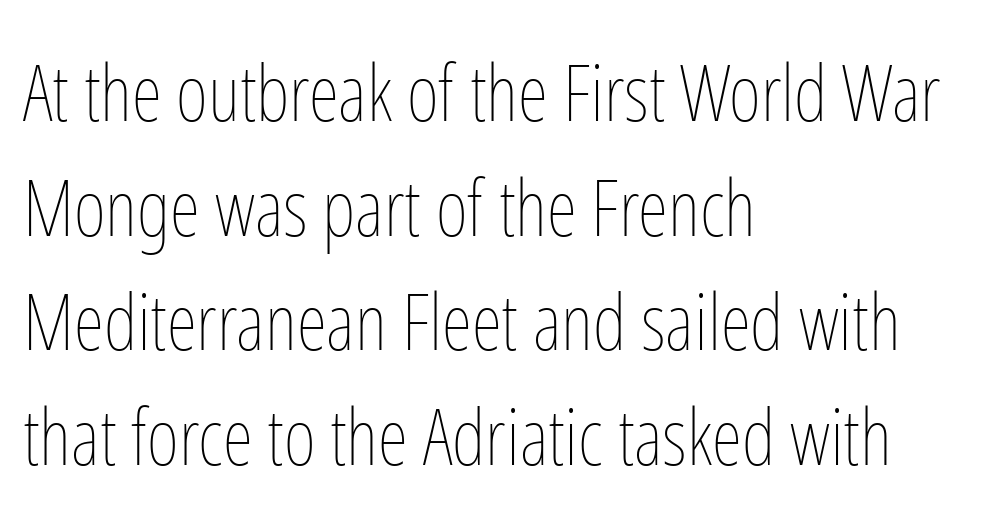
Each new line begins a customary step beneath the previous one. Is there any slant? The stems are plumb. The letters look calm and open, with moderate or lighter stems. Alignment: flush left. The letters advance in unequal steps, a hallmark of proportional type.
